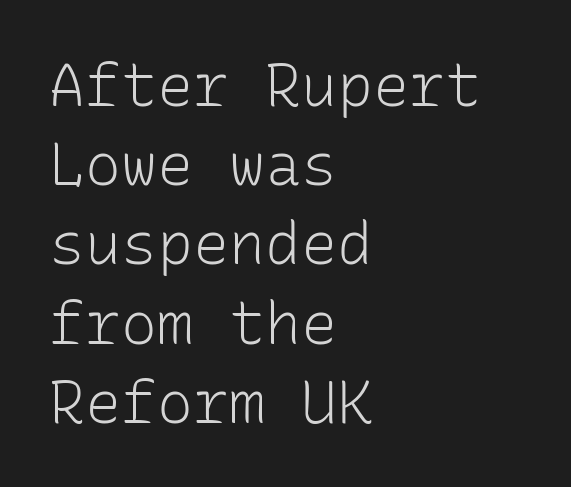
Q: Is the text bold? A: No.
Q: Is the text italic (slanted)? A: No, it is upright.
Q: Is the typeface a serif or a sans-serif typeface? A: Sans-serif.
Q: Is the text underlined? A: No.
Q: How is the paragraph aligned? A: Left-aligned.
Q: Is the spacing between letters normal or unusually wide? A: Normal.
Q: Is the spacing between lines tight, normal or loose? A: Normal.
Q: Width (condensed, normal, or wide)? A: Normal.
Q: Stroke contrast? A: Low.
Q: x-height? A: Medium.
Q: Monospaced? A: Yes.
